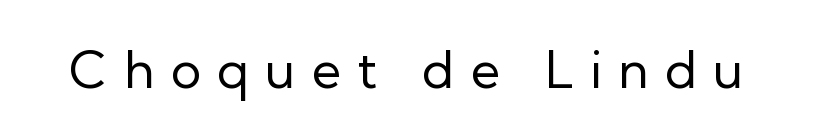
{"serif": "no", "italic": "no", "bold": "no", "weight": "regular", "width": "normal", "stroke_contrast": "low", "x_height": "medium", "monospaced": "no", "underline": "no", "letter_spacing": "wide", "letter_spacing_em": 0.32, "glyph_px": 51}
